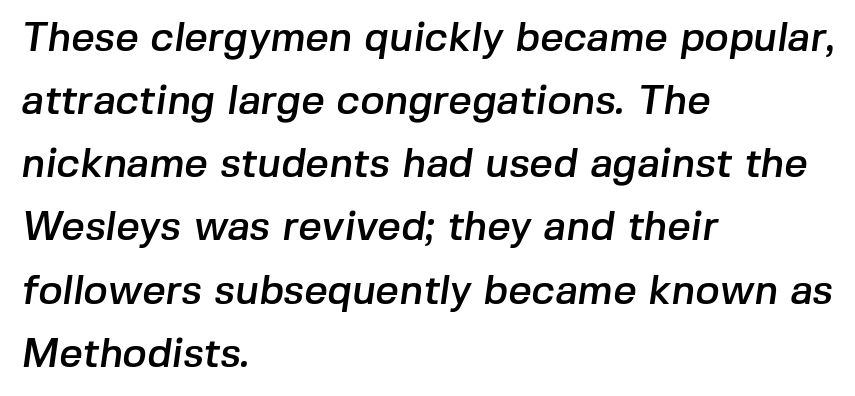
The face used here is a sans, in the tradition of grotesques and geometrics. Characters follow at the spacing the type designer built in. Leading: standard. Each letter keeps its own natural width here, so spacing adapts to shape. Any mark beneath the type? The region is blank. Line beginnings align vertically; line endings do not.
